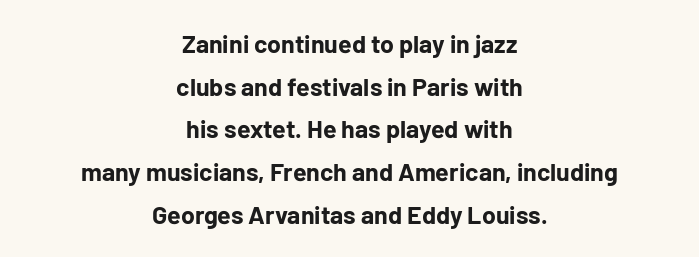
Students, note that the glyphs here touch the page at normal intervals. Posture: upright roman. Thick stems and heavy bowls — unmistakably bold. Decoration check: the copy has no underline. This sample is center-justified, so both line endings float freely.
